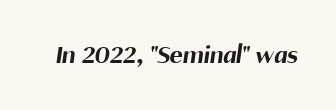
The image shows 27 px bold type; set normal letter spacing, not underlined.
